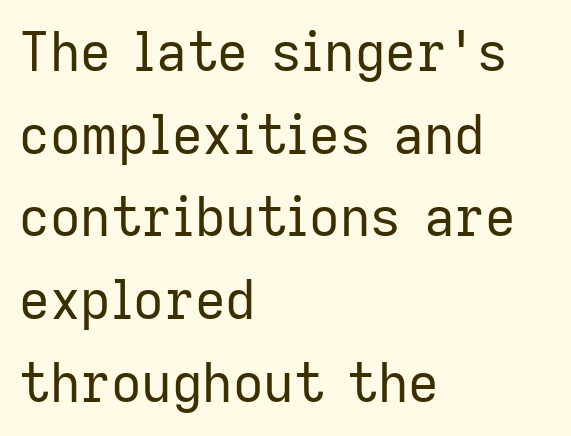
The image shows 53 px regular-weight sans-serif type, upright; set left-aligned, normal line spacing (1.56x), normal letter spacing, not underlined; low stroke contrast and a medium x-height.
